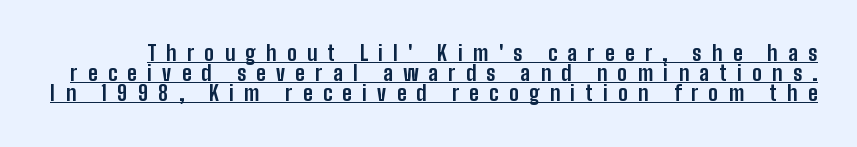
The image shows 21 px bold type, upright; set tight line spacing (0.96x), unusually wide letter spacing (+0.49 em), underlined.
